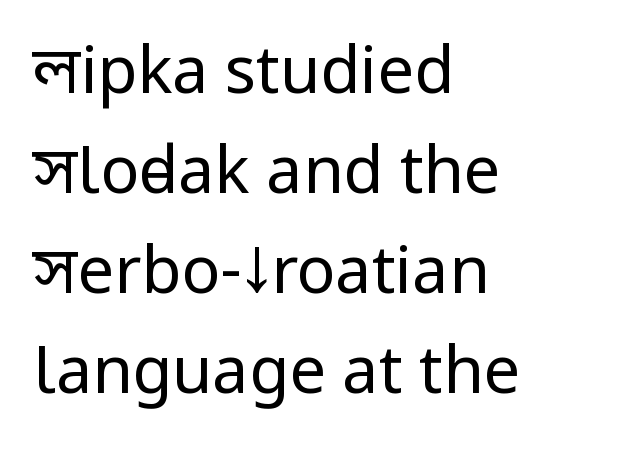
Q: Is the text bold? A: No.
Q: Is the text italic (slanted)? A: No, it is upright.
Q: Is the typeface a serif or a sans-serif typeface? A: Sans-serif.
Q: Is the text underlined? A: No.
Q: How is the paragraph aligned? A: Left-aligned.
Q: Is the spacing between letters normal or unusually wide? A: Normal.
Q: Is the spacing between lines tight, normal or loose? A: Normal.
Q: Width (condensed, normal, or wide)? A: Condensed.
Q: Stroke contrast? A: Low.
Q: x-height? A: Large.
Q: Monospaced? A: No.
